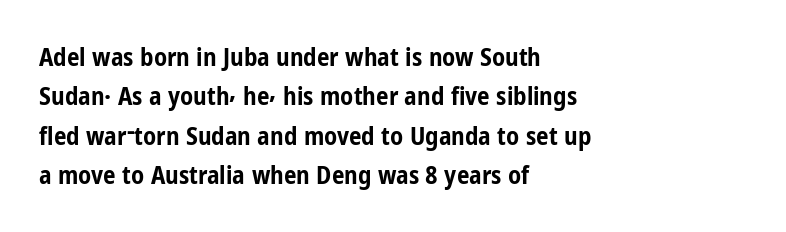
Evenly set lines give the paragraph a standard silhouette. Glance below the letters and you will spot only blank space. Typeset ragged right — the left edge is the straight one. This sample uses plain, unmodified letter spacing. Style check: upright. I'd describe the lettering as bold — thick and assertive.
